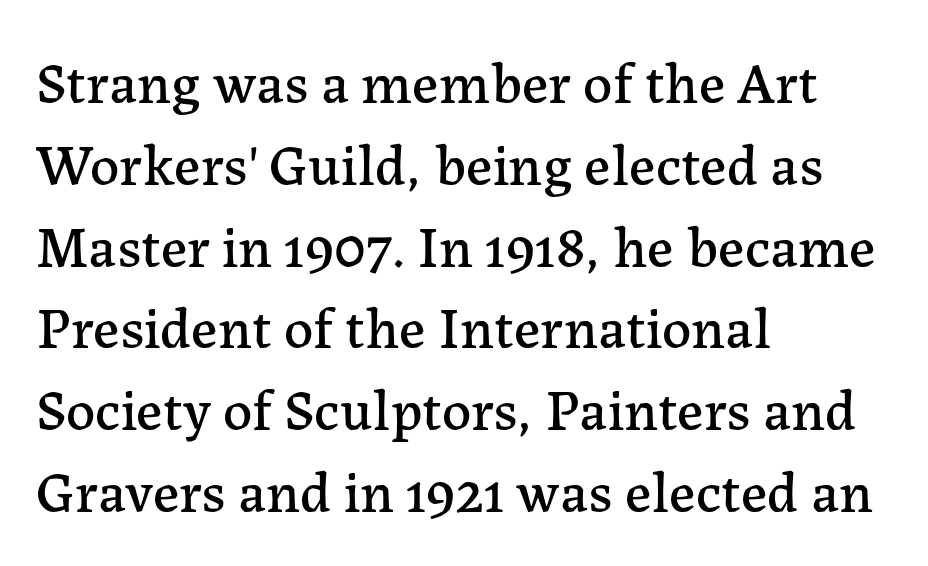
Yep, those are serifs on the letters. The zone under the glyphs is completely vacant. Observe the ordinary spacing: letters are neighbours, not strangers. The leading is moderate, giving the passage an even texture.
